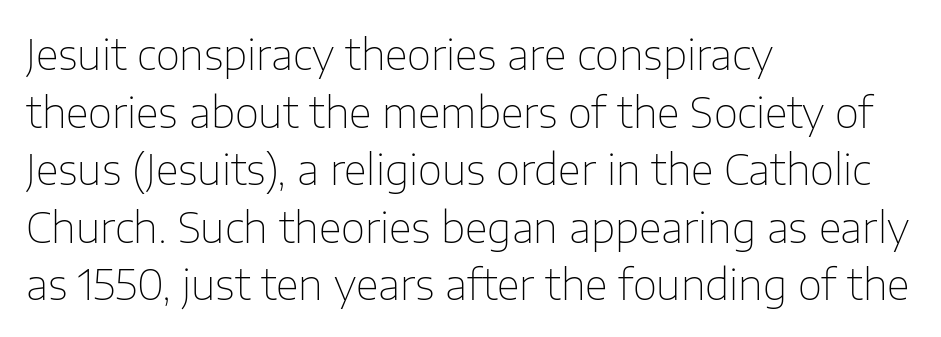
{"serif": "no", "italic": "no", "bold": "no", "weight": "thin", "width": "normal", "stroke_contrast": "low", "x_height": "medium", "monospaced": "no", "underline": "no", "align": "left", "line_spacing": "normal", "line_spacing_ratio": 1.37, "letter_spacing": "normal", "letter_spacing_em": 0.0, "glyph_px": 42}
